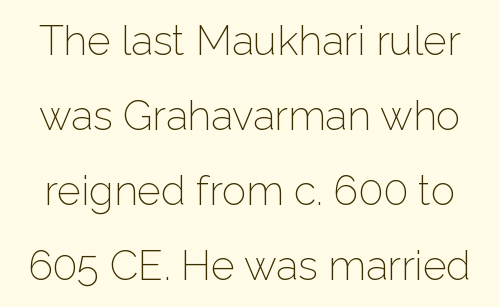
Q: Is the text bold? A: No.
Q: Is the text italic (slanted)? A: No, it is upright.
Q: Is the typeface a serif or a sans-serif typeface? A: Sans-serif.
Q: Is the text underlined? A: No.
Q: Is the spacing between letters normal or unusually wide? A: Normal.
Q: Width (condensed, normal, or wide)? A: Normal.
Q: Stroke contrast? A: Low.
Q: x-height? A: Medium.
Q: Monospaced? A: No.
